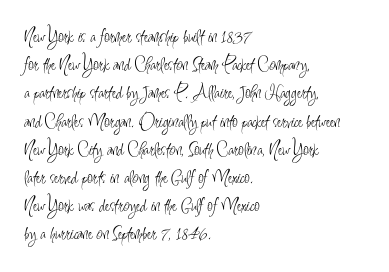
Q: Is the text bold? A: No.
Q: Is the text underlined? A: No.
Q: How is the paragraph aligned? A: Left-aligned.
Q: Is the spacing between letters normal or unusually wide? A: Normal.
Q: Is the spacing between lines tight, normal or loose? A: Normal.
